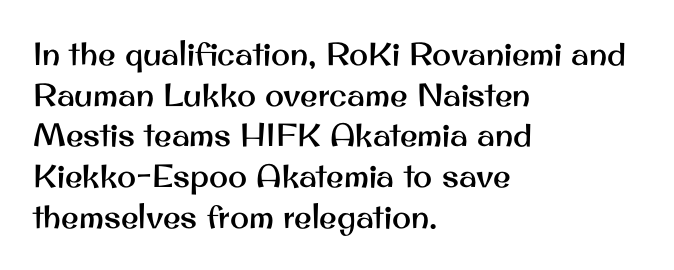
Visually the block forms a straight wall on the left and a jagged coastline on the right. Caption: standard tracking, unaltered. The specimen omits any rule beneath the text block's lines. The typography opts for an upright posture over an oblique one.
